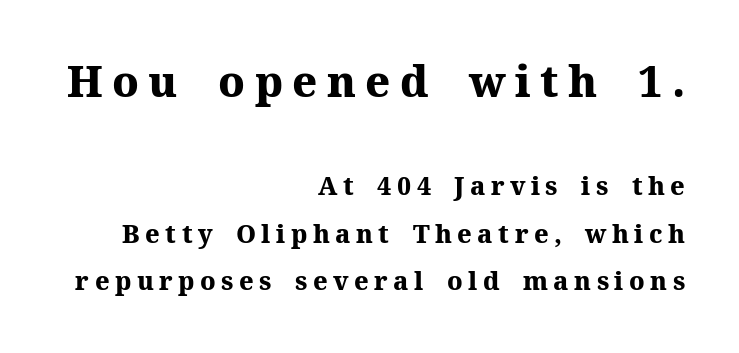
Each letter's strokes conclude with small projecting serifs. Looks like regular typesetting: each glyph gets only the width it needs. Words float on clear page, feet unadorned. The rendering uses a large line-height, opening up the rows. The rag falls on the left side of this text block.
